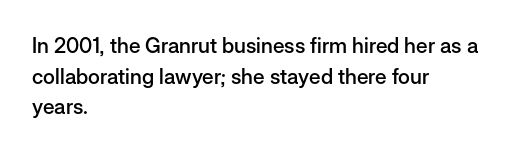
{"italic": "no", "bold": "semi", "underline": "no", "align": "left", "line_spacing": "normal", "line_spacing_ratio": 1.46, "letter_spacing": "normal", "letter_spacing_em": 0.0, "glyph_px": 21}
